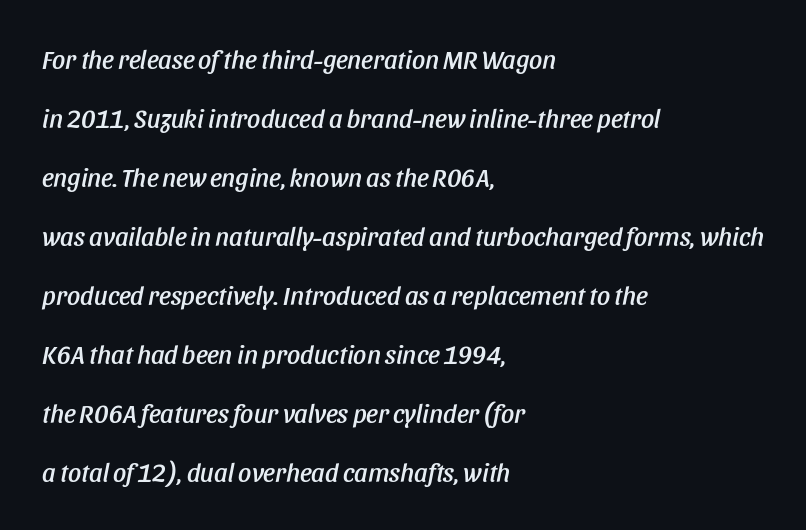
The image shows 26 px text type, italic (leaning right); set left-aligned, loose line spacing (2.27x), normal letter spacing, not underlined.
